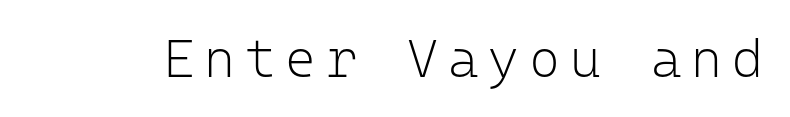
{"serif": "no", "italic": "no", "bold": "no", "weight": "light", "width": "normal", "stroke_contrast": "low", "x_height": "medium", "monospaced": "yes", "underline": "no", "glyph_px": 53}
